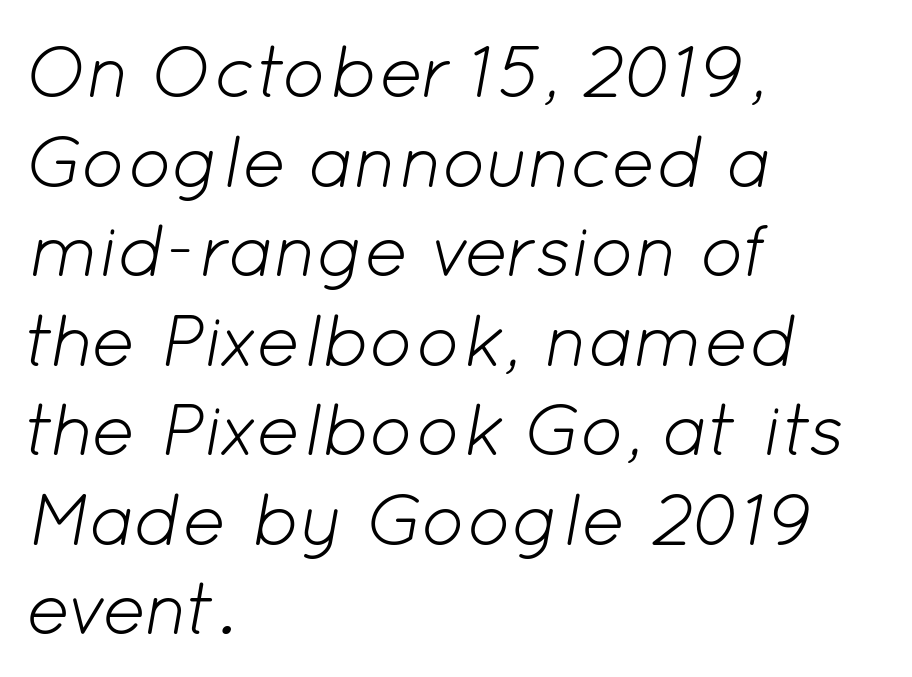
{"italic": "yes", "lean": "right", "slant_degrees": 12, "bold": "no", "weight": "light", "width": "normal", "stroke_contrast": "low", "x_height": "medium", "monospaced": "no", "underline": "no", "align": "left", "line_spacing_ratio": 1.21, "letter_spacing": "normal", "letter_spacing_em": 0.0, "glyph_px": 74}
